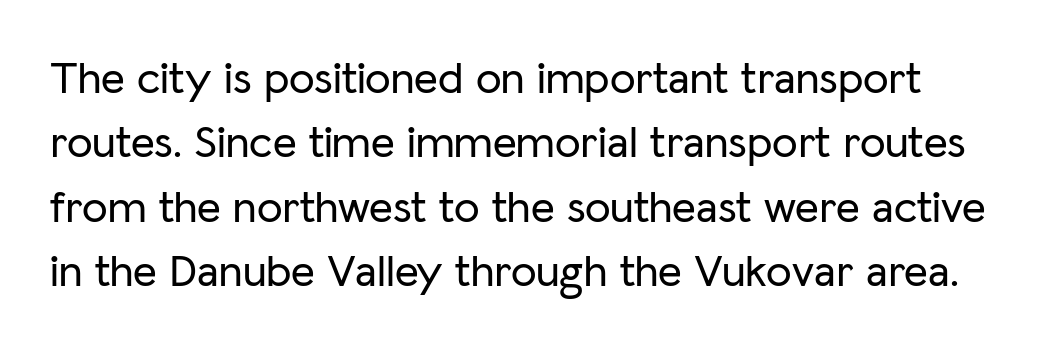
Glyph-to-glyph distance matches everyday printed text. Is this a sans? Yes — the strokes have no serifs. Quick note: not italic, upright. Each letter keeps its own natural width here, so spacing adapts to shape. This block has exactly the height ordinary leading produces.
